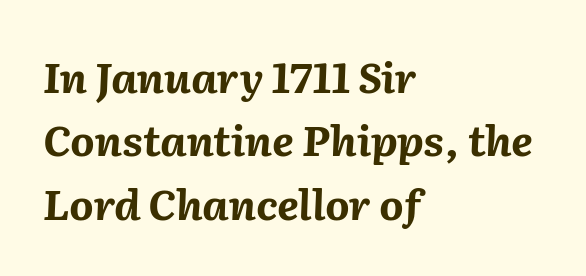
Q: Is the text bold? A: Yes.
Q: Is the text italic (slanted)? A: Yes, it leans right by about 2 degrees.
Q: Is the text underlined? A: No.
Q: How is the paragraph aligned? A: Left-aligned.
Q: Is the spacing between letters normal or unusually wide? A: Normal.
Q: Is the spacing between lines tight, normal or loose? A: Normal.
Q: Width (condensed, normal, or wide)? A: Normal.
Q: Stroke contrast? A: Medium.
Q: x-height? A: Medium.
Q: Monospaced? A: No.
